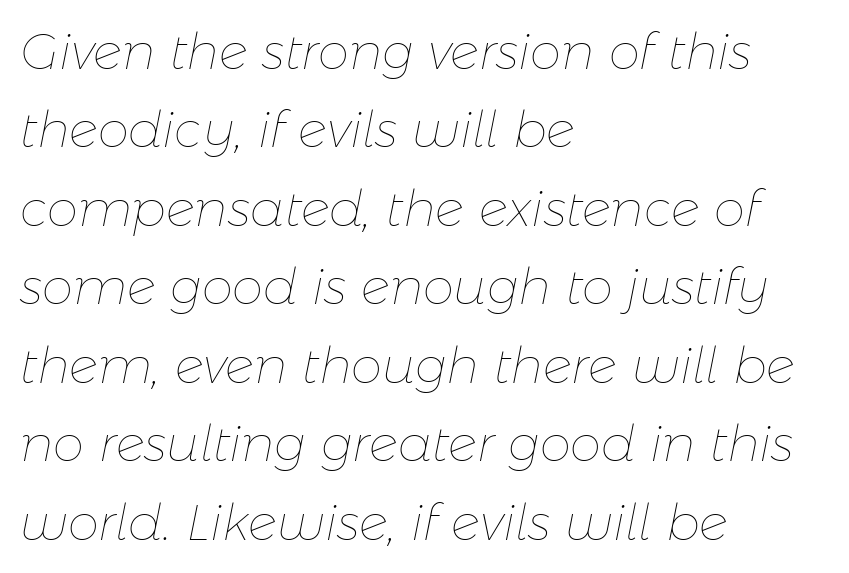
{"italic": "yes", "lean": "right", "slant_degrees": 11, "bold": "no", "weight": "thin", "width": "normal", "stroke_contrast": "low", "x_height": "medium", "monospaced": "no", "underline": "no", "align": "left", "line_spacing": "normal", "line_spacing_ratio": 1.57, "letter_spacing": "normal", "letter_spacing_em": 0.0, "glyph_px": 50}
